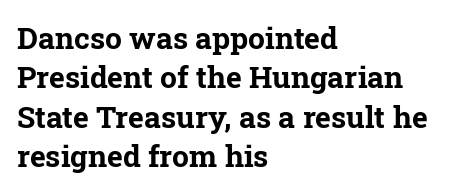
The image shows 30 px bold serif type, upright; set left-aligned, normal line spacing (1.31x), normal letter spacing, not underlined; low stroke contrast and a medium x-height.
